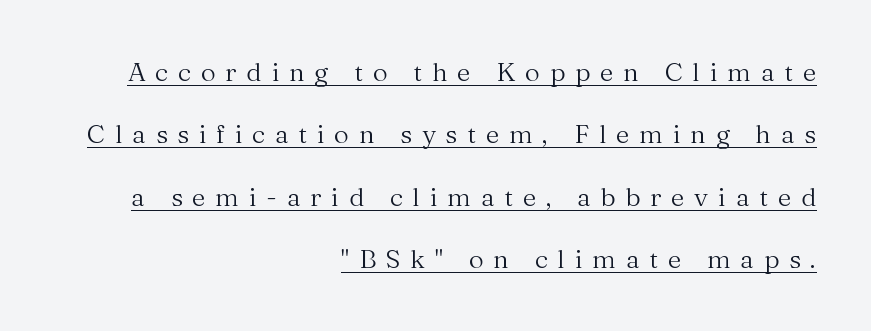
The image shows 26 px text type, upright; set right-aligned, loose line spacing (2.4x), unusually wide letter spacing (+0.38 em), underlined.
